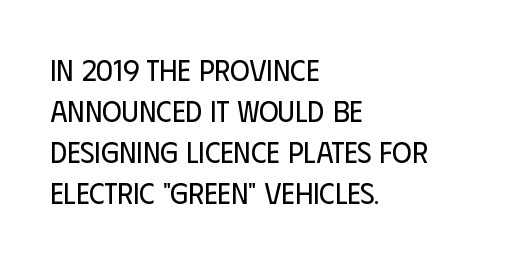
This block has exactly the height ordinary leading produces. The type is set solid horizontally, with unmodified tracking. Classification — sans serif. The lines in this sample share a left origin and differ only in where they stop. Note the varied advance widths — an 'i' is clearly narrower than an 'm'.
